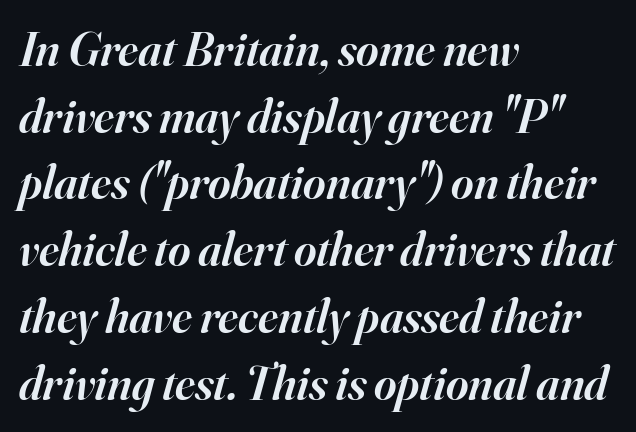
{"serif": "yes", "italic": "yes", "lean": "right", "slant_degrees": 16, "bold": "semi", "weight": "semibold", "width": "normal", "stroke_contrast": "high", "x_height": "small", "monospaced": "no", "underline": "no", "align": "left", "line_spacing": "normal", "line_spacing_ratio": 1.39, "letter_spacing": "normal", "letter_spacing_em": 0.0, "glyph_px": 48}
